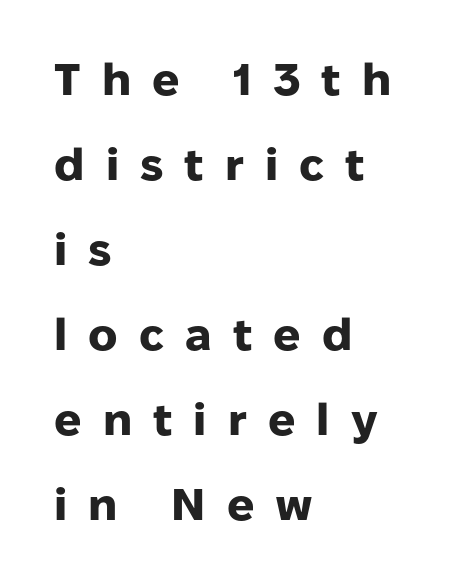
Q: Is the text bold? A: Yes.
Q: Is the text italic (slanted)? A: No, it is upright.
Q: Is the typeface a serif or a sans-serif typeface? A: Sans-serif.
Q: Is the text underlined? A: No.
Q: How is the paragraph aligned? A: Left-aligned.
Q: Is the spacing between letters normal or unusually wide? A: Unusually wide.
Q: Width (condensed, normal, or wide)? A: Normal.
Q: Stroke contrast? A: Low.
Q: x-height? A: Medium.
Q: Monospaced? A: No.
